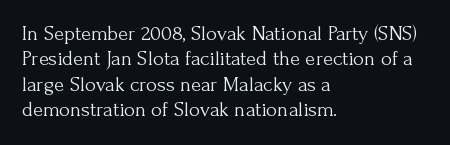
The image shows 21 px text type, upright; set left-aligned, line spacing 1.21x, normal letter spacing, not underlined.
